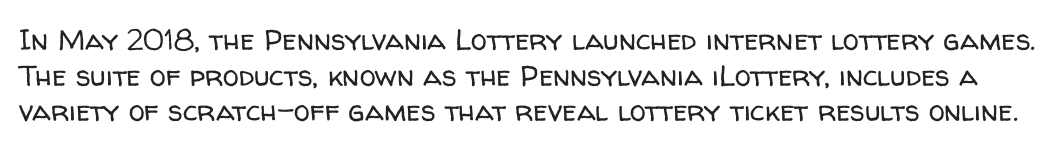
You can tell from the bare stems that sans-serif type was used. Characters remain perfectly vertical along every line. Does extra space separate the letters? No, they use regular spacing. Each row of text sits above clean, open space.
